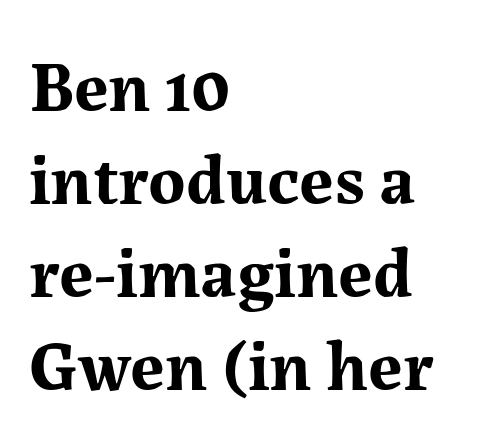
The image shows 71 px bold serif type, upright; set left-aligned, normal line spacing (1.31x), normal letter spacing, not underlined; medium stroke contrast and a medium x-height.
